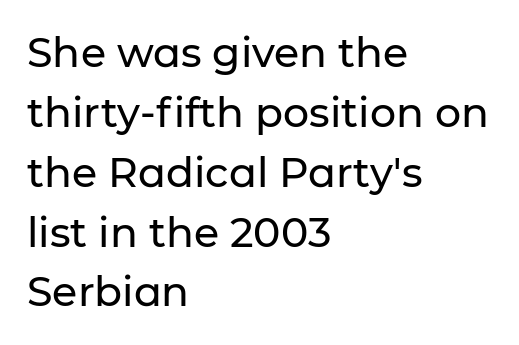
The image shows 41 px sans-serif type, upright; set left-aligned, normal line spacing (1.46x), normal letter spacing, not underlined; low stroke contrast and a medium x-height.
